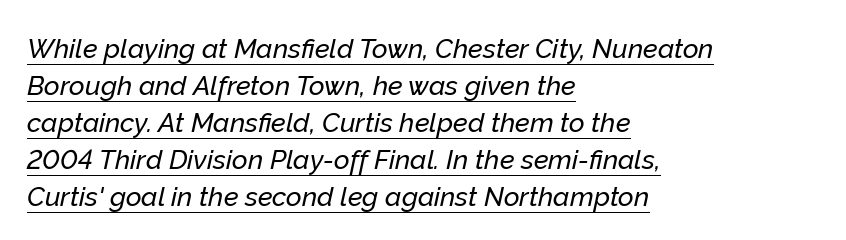
Q: Is the text italic (slanted)? A: Yes, it leans right by about 12 degrees.
Q: Is the text underlined? A: Yes.
Q: How is the paragraph aligned? A: Left-aligned.
Q: Is the spacing between letters normal or unusually wide? A: Normal.
Q: Is the spacing between lines tight, normal or loose? A: Normal.
